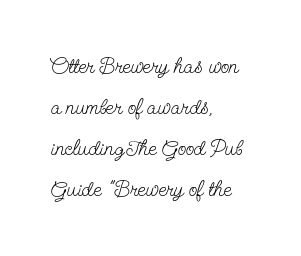
The image shows 22 px text type; set left-aligned, line spacing 1.87x, normal letter spacing, not underlined.
